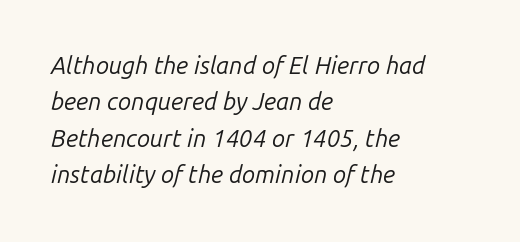
Teacher's note: observe the even left margin — that is flush-left alignment. A typesetter would call this leading conventional body-copy spacing. A bare baseline throughout the passage. Spacing between characters is what you'd get straight out of the box. The glyphs look as if they've been sheared to an angle.
